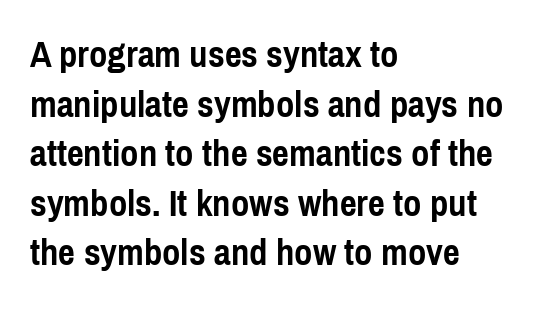
The image shows 37 px semibold, condensed sans-serif type, upright; set left-aligned, normal line spacing (1.34x), normal letter spacing, not underlined; a medium x-height.
